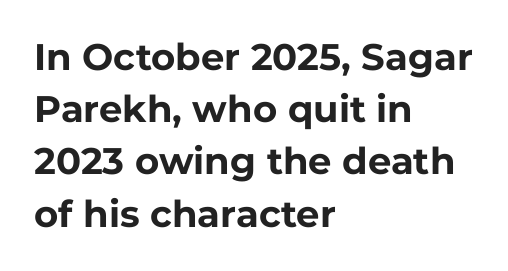
Q: Is the text bold? A: Yes.
Q: Is the text italic (slanted)? A: No, it is upright.
Q: Is the typeface a serif or a sans-serif typeface? A: Sans-serif.
Q: Is the text underlined? A: No.
Q: How is the paragraph aligned? A: Left-aligned.
Q: Is the spacing between letters normal or unusually wide? A: Normal.
Q: Is the spacing between lines tight, normal or loose? A: Normal.
Q: Width (condensed, normal, or wide)? A: Normal.
Q: Stroke contrast? A: Low.
Q: x-height? A: Medium.
Q: Monospaced? A: No.
